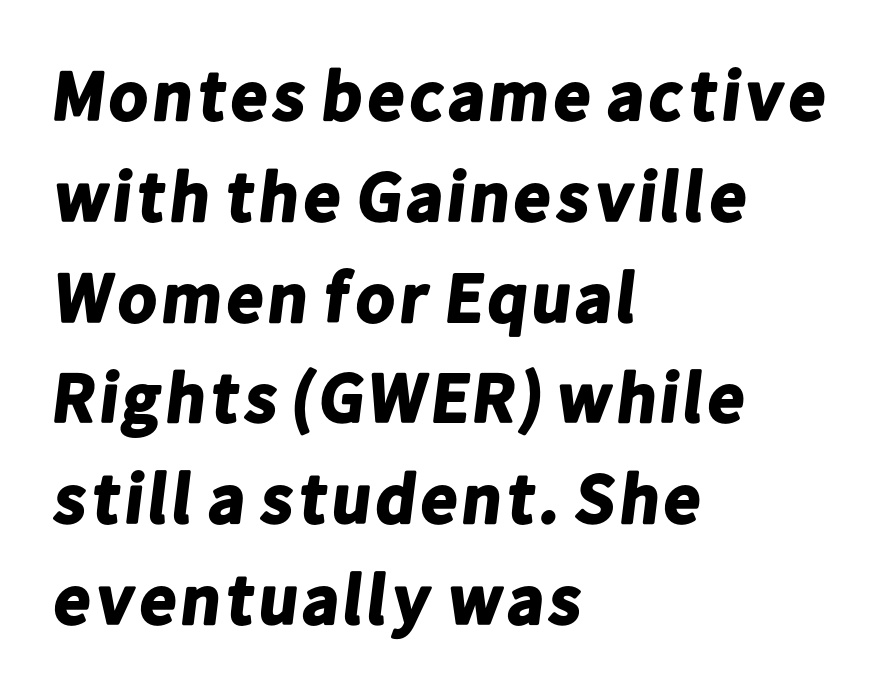
{"serif": "no", "bold": "yes", "weight": "bold", "width": "normal", "stroke_contrast": "low", "x_height": "medium", "monospaced": "no", "underline": "no", "align": "left", "line_spacing": "normal", "line_spacing_ratio": 1.42, "letter_spacing": "normal", "letter_spacing_em": 0.0, "glyph_px": 71}
